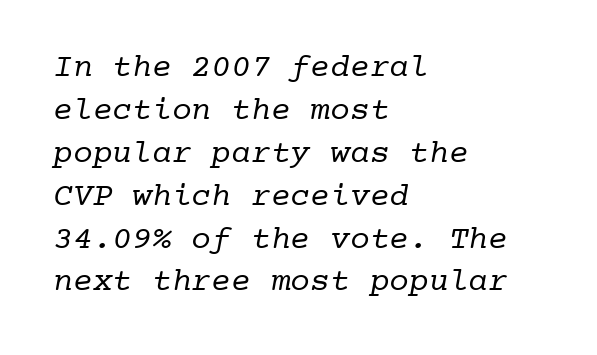
{"serif": "yes", "bold": "no", "weight": "regular", "width": "normal", "stroke_contrast": "low", "x_height": "medium", "monospaced": "yes", "underline": "no", "align": "left", "line_spacing": "normal", "line_spacing_ratio": 1.3, "letter_spacing": "normal", "letter_spacing_em": 0.0, "glyph_px": 33}
